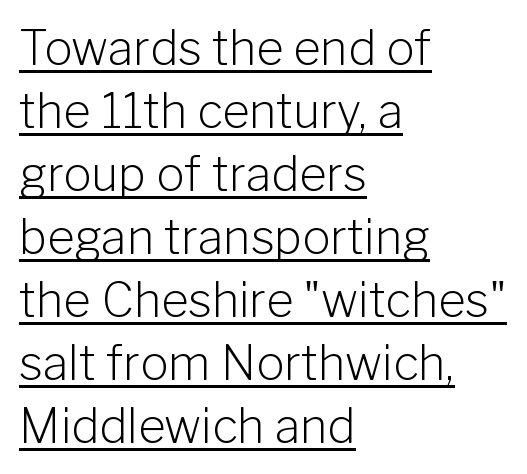
Q: Is the text bold? A: No.
Q: Is the text italic (slanted)? A: No, it is upright.
Q: Is the typeface a serif or a sans-serif typeface? A: Sans-serif.
Q: Is the text underlined? A: Yes.
Q: How is the paragraph aligned? A: Left-aligned.
Q: Is the spacing between letters normal or unusually wide? A: Normal.
Q: Is the spacing between lines tight, normal or loose? A: Normal.
Q: Width (condensed, normal, or wide)? A: Normal.
Q: Stroke contrast? A: Low.
Q: x-height? A: Medium.
Q: Monospaced? A: No.
